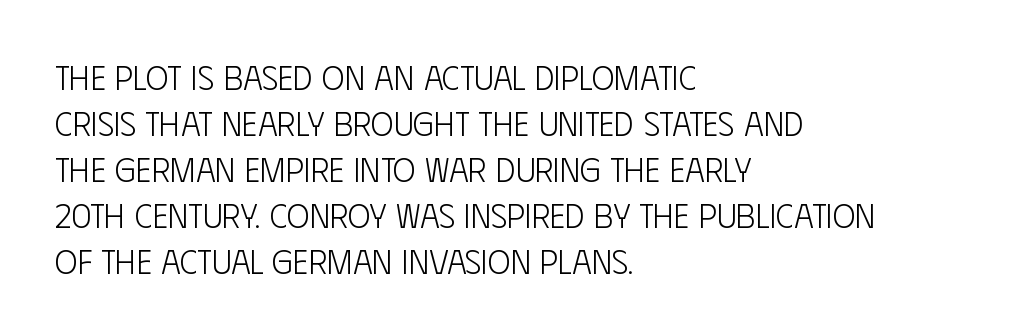
Q: Is the text bold? A: No.
Q: Is the text italic (slanted)? A: No, it is upright.
Q: Is the typeface a serif or a sans-serif typeface? A: Sans-serif.
Q: Is the text underlined? A: No.
Q: How is the paragraph aligned? A: Left-aligned.
Q: Is the spacing between letters normal or unusually wide? A: Normal.
Q: Is the spacing between lines tight, normal or loose? A: Normal.
Q: Width (condensed, normal, or wide)? A: Condensed.
Q: Stroke contrast? A: Low.
Q: x-height? A: Large.
Q: Monospaced? A: No.
